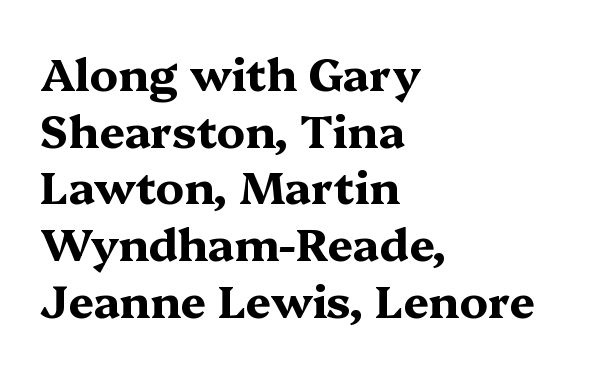
Q: Is the text bold? A: Yes.
Q: Is the text italic (slanted)? A: No, it is upright.
Q: Is the typeface a serif or a sans-serif typeface? A: Serif.
Q: Is the text underlined? A: No.
Q: How is the paragraph aligned? A: Left-aligned.
Q: Is the spacing between letters normal or unusually wide? A: Normal.
Q: Is the spacing between lines tight, normal or loose? A: Normal.
Q: Width (condensed, normal, or wide)? A: Wide.
Q: Stroke contrast? A: Medium.
Q: x-height? A: Medium.
Q: Monospaced? A: No.
